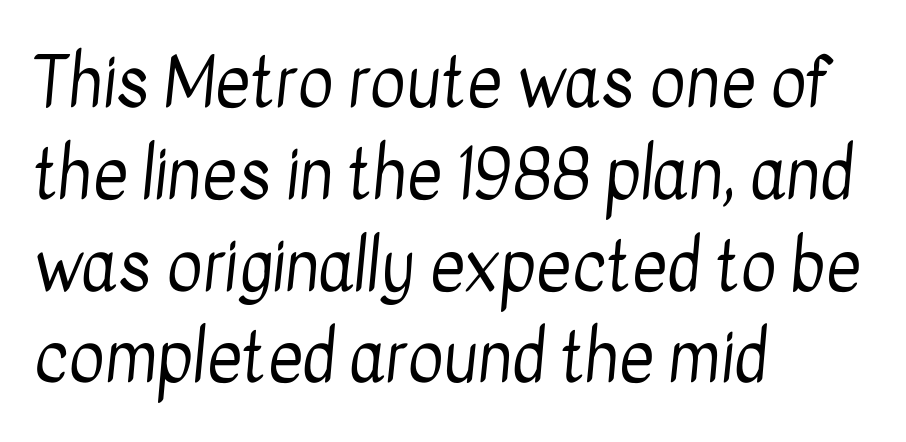
{"serif": "no", "bold": "no", "weight": "regular", "width": "condensed", "stroke_contrast": "low", "x_height": "medium", "monospaced": "no", "underline": "no", "align": "left", "line_spacing": "normal", "line_spacing_ratio": 1.35, "letter_spacing": "normal", "letter_spacing_em": 0.0, "glyph_px": 68}
